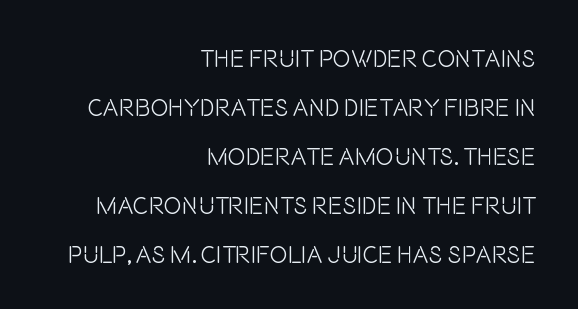
The image shows 24 px text type, upright; set right-aligned, loose line spacing (2.04x), normal letter spacing, not underlined.
